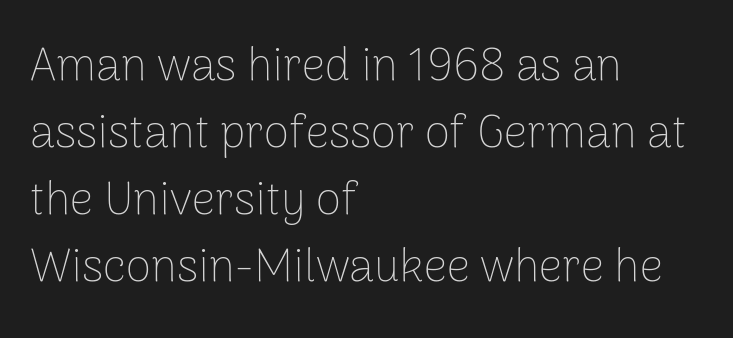
Q: Is the text bold? A: No.
Q: Is the text italic (slanted)? A: No, it is upright.
Q: Is the typeface a serif or a sans-serif typeface? A: Sans-serif.
Q: Is the text underlined? A: No.
Q: How is the paragraph aligned? A: Left-aligned.
Q: Is the spacing between letters normal or unusually wide? A: Normal.
Q: Is the spacing between lines tight, normal or loose? A: Normal.
Q: Width (condensed, normal, or wide)? A: Normal.
Q: Stroke contrast? A: Low.
Q: x-height? A: Medium.
Q: Monospaced? A: No.
